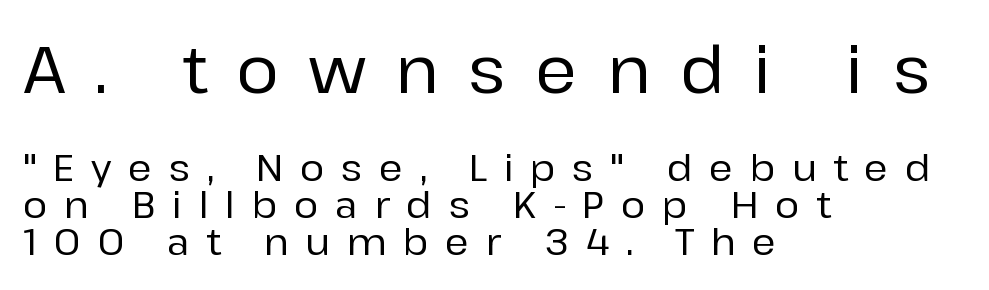
The image shows 65 px sans-serif type, upright; set left-aligned, tight line spacing (1.01x), unusually wide letter spacing (+0.45 em), not underlined; the first (top) block is 1.76x larger; low stroke contrast and a medium x-height.
